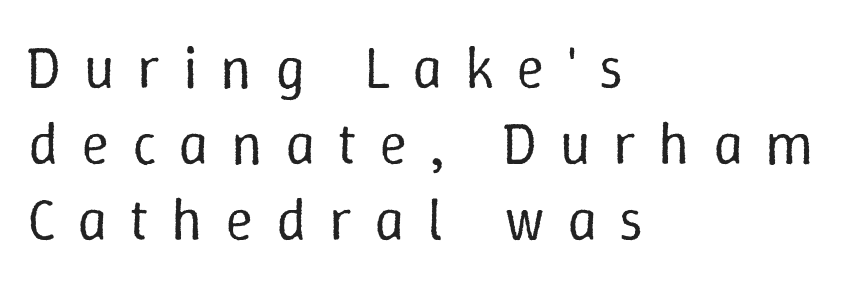
Nobody drew a line under any word here. Note the varied advance widths — an 'i' is clearly narrower than an 'm'. Is this a heavy cut? Hardly; it is regular or lighter. Where is the straight margin? On the left. Honestly, the letter spacing is so wide it's the main thing you notice.
